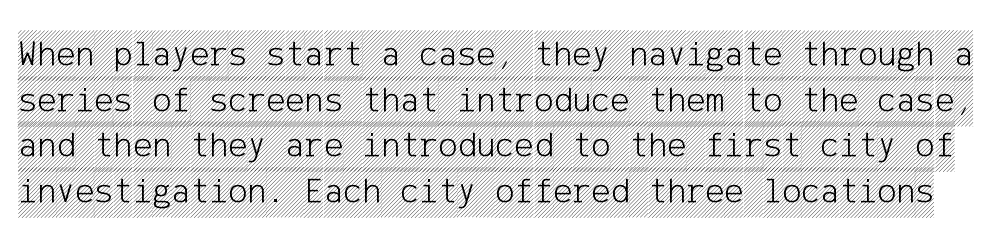
{"italic": "no", "width": "condensed", "x_height": "large", "underline": "no", "line_spacing": "normal", "line_spacing_ratio": 1.27, "letter_spacing": "normal", "letter_spacing_em": 0.0, "glyph_px": 36}
